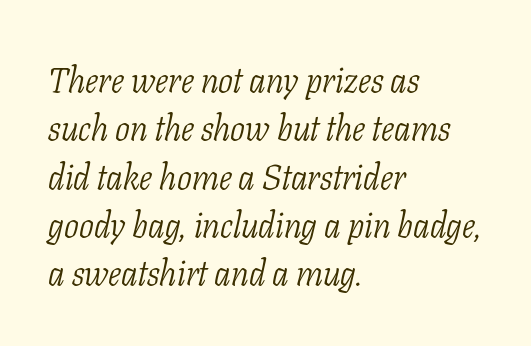
The image shows 35 px light, condensed serif type, italic (leaning right); set left-aligned, normal line spacing (1.38x), normal letter spacing, not underlined; low stroke contrast and a medium x-height.
